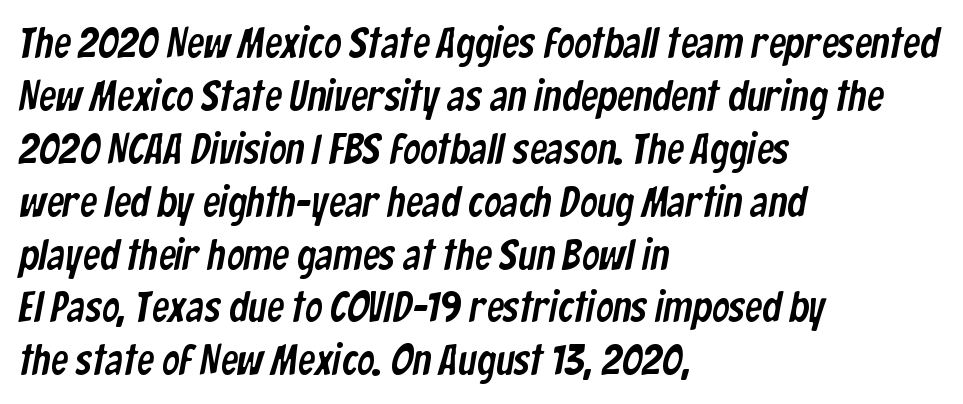
This sample has the flowing, uneven cadence of proportional lettering. The lines in this sample share a left origin and differ only in where they stop. You can tell from the bare stems that sans-serif type was used. Bare-footed words on every line. Tracking value appears to be zero — textbook default spacing.
